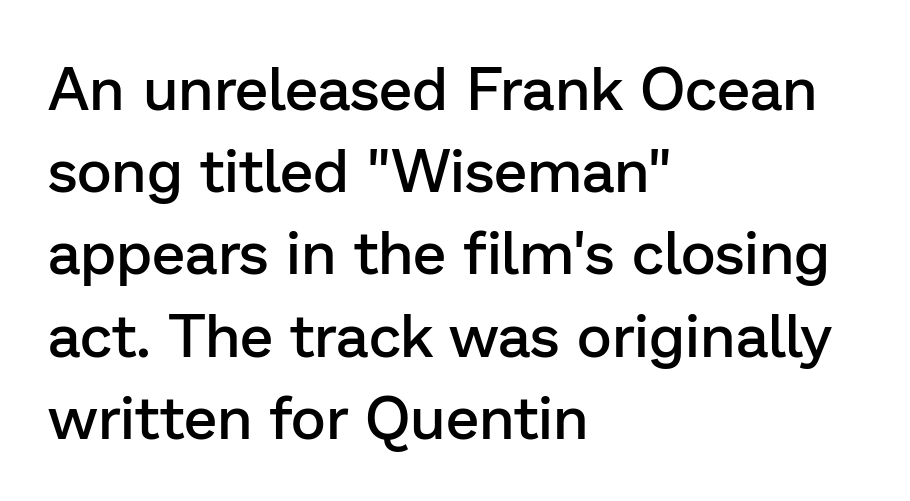
The image shows 60 px semibold sans-serif type, upright; set left-aligned, normal line spacing (1.37x), normal letter spacing, not underlined; low stroke contrast and a medium x-height.
